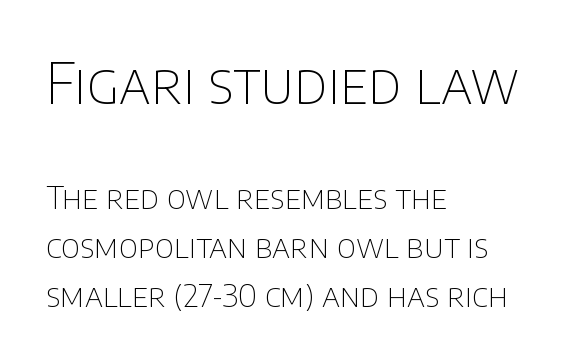
Q: Is the text bold? A: No.
Q: Is the text italic (slanted)? A: No, it is upright.
Q: Is the typeface a serif or a sans-serif typeface? A: Sans-serif.
Q: Is the text underlined? A: No.
Q: How is the paragraph aligned? A: Left-aligned.
Q: Is the spacing between letters normal or unusually wide? A: Normal.
Q: Is the spacing between lines tight, normal or loose? A: Normal.
Q: Which block of text is set in a larger size, the first (top) or the second (bottom)? A: The first (top) one.
Q: Width (condensed, normal, or wide)? A: Normal.
Q: Stroke contrast? A: Low.
Q: x-height? A: Large.
Q: Monospaced? A: No.
